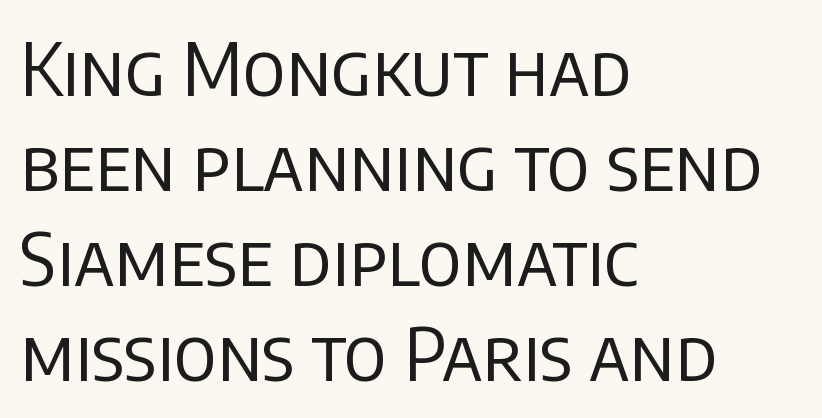
The image shows 73 px regular-weight sans-serif type, upright; set left-aligned, normal line spacing (1.3x), normal letter spacing, not underlined; low stroke contrast and a large x-height.
